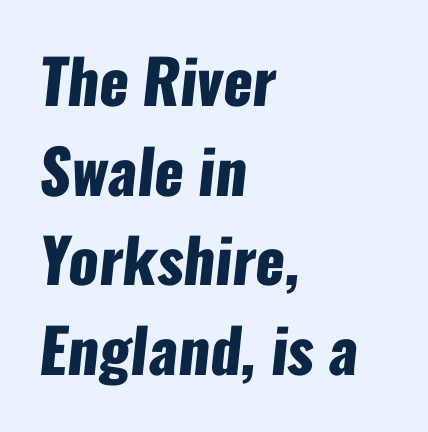
Proportional: the letters do not fall into vertical columns. Descenders hang freely into open space. Strong, thick strokes mark this as bold type. The rendering uses a moderate line-height, typical for paragraphs.
